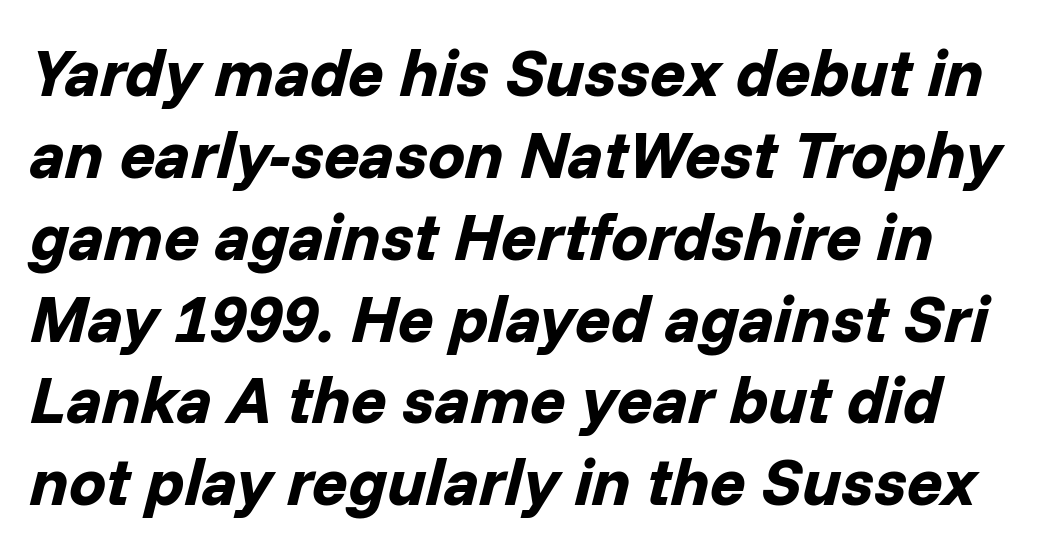
{"italic": "yes", "lean": "right", "slant_degrees": 14, "bold": "yes", "weight": "bold", "width": "normal", "stroke_contrast": "low", "x_height": "medium", "monospaced": "no", "underline": "no", "line_spacing_ratio": 1.24, "letter_spacing": "normal", "letter_spacing_em": 0.0, "glyph_px": 66}
